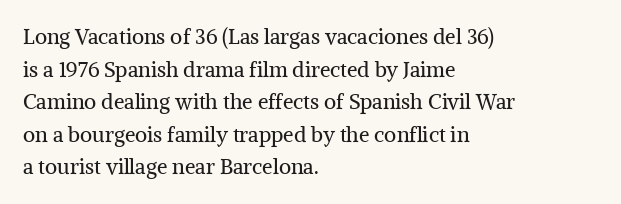
{"italic": "no", "bold": "no", "underline": "no", "align": "left", "line_spacing": "normal", "line_spacing_ratio": 1.55, "letter_spacing": "normal", "letter_spacing_em": 0.0, "glyph_px": 21}
